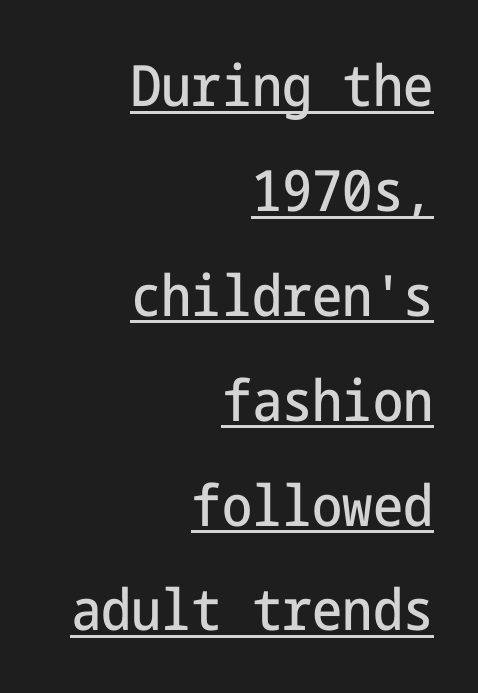
The image shows 57 px condensed sans-serif type, upright; set right-aligned, line spacing 1.84x, normal letter spacing, underlined; low stroke contrast and a medium x-height.
